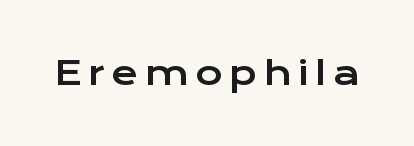
Typographically, this falls in the sans-serif category. Nope, not italic — everything's standing straight. Nobody drew a line under any word here. Think of a printed novel: that variable character pitch is what you see here.
